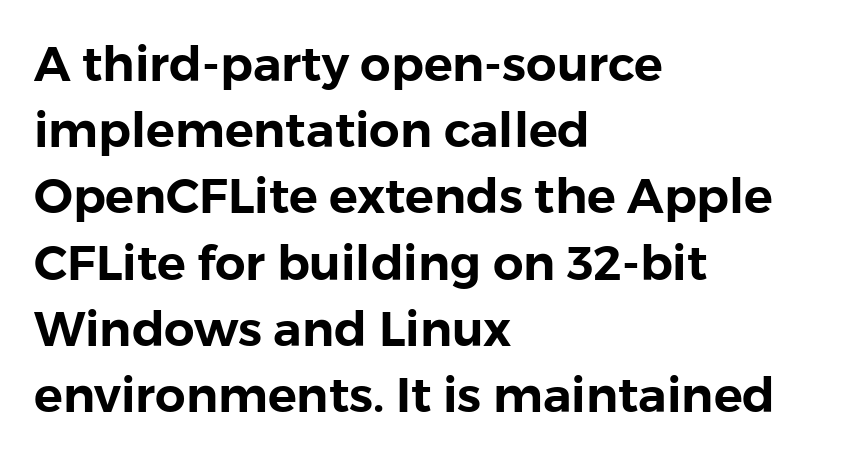
The image shows 48 px sans-serif type, upright; set left-aligned, normal line spacing (1.38x), normal letter spacing, not underlined; low stroke contrast and a medium x-height.
